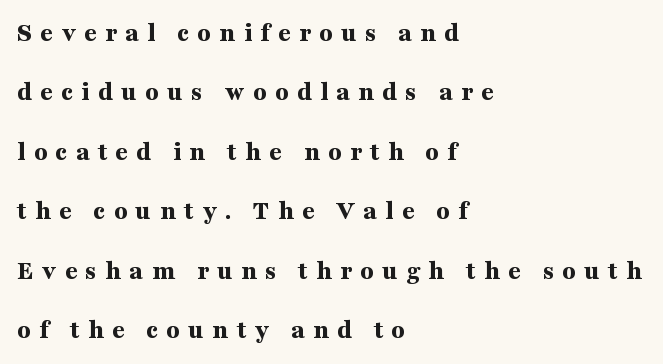
{"italic": "no", "bold": "yes", "underline": "no", "align": "left", "line_spacing": "loose", "line_spacing_ratio": 2.2, "letter_spacing": "wide", "letter_spacing_em": 0.31, "glyph_px": 27}
